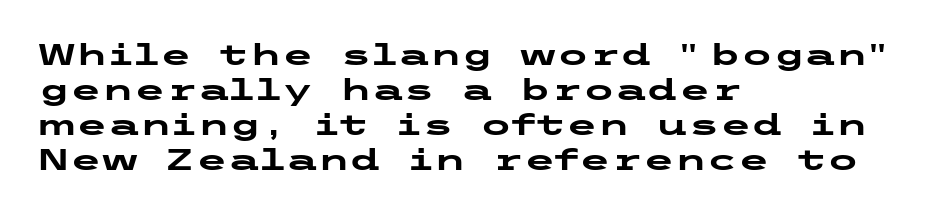
{"serif": "no", "italic": "no", "bold": "yes", "weight": "heavy", "width": "wide", "stroke_contrast": "low", "x_height": "medium", "underline": "no", "align": "left", "line_spacing_ratio": 1.21, "letter_spacing": "normal", "letter_spacing_em": 0.0, "glyph_px": 29}
